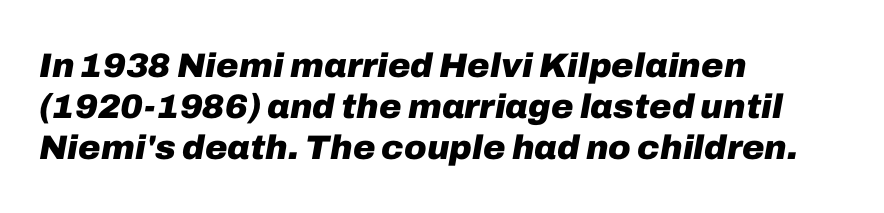
Q: Is the text bold? A: Yes.
Q: Is the text italic (slanted)? A: Yes, it leans right by about 10 degrees.
Q: Is the text underlined? A: No.
Q: How is the paragraph aligned? A: Left-aligned.
Q: Is the spacing between letters normal or unusually wide? A: Normal.
Q: Width (condensed, normal, or wide)? A: Normal.
Q: Stroke contrast? A: Low.
Q: x-height? A: Medium.
Q: Monospaced? A: No.
